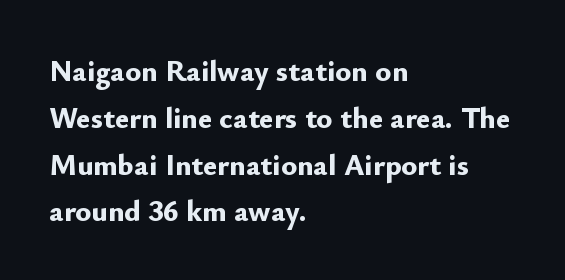
Default kerning and tracking; the words read as compact shapes. In terms of leading, this rendering sits right in the middle. These words are printed bold, with thick strokes throughout. You can tell from the bare stems that sans-serif type was used.
